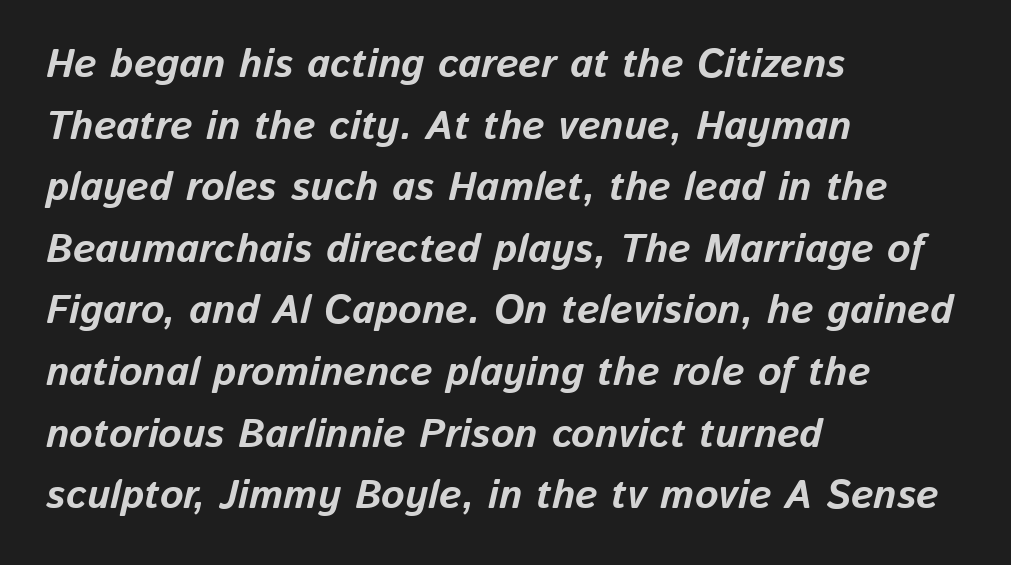
Q: Is the text bold? A: Yes.
Q: Is the text italic (slanted)? A: Yes, it leans right by about 13 degrees.
Q: Is the text underlined? A: No.
Q: How is the paragraph aligned? A: Left-aligned.
Q: Is the spacing between letters normal or unusually wide? A: Normal.
Q: Is the spacing between lines tight, normal or loose? A: Normal.
Q: Width (condensed, normal, or wide)? A: Normal.
Q: Stroke contrast? A: Low.
Q: x-height? A: Medium.
Q: Monospaced? A: No.
